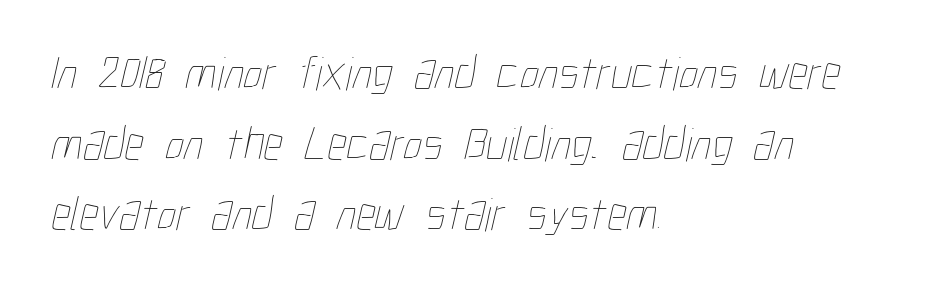
The image shows 48 px thin, condensed type; set left-aligned, normal line spacing (1.47x), normal letter spacing, not underlined; low stroke contrast and a medium x-height.
